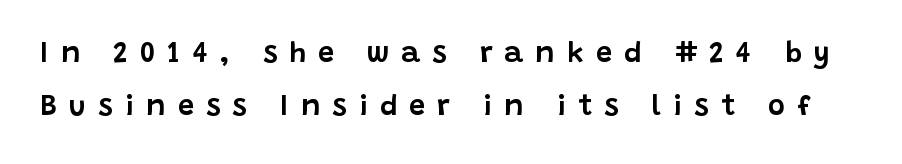
The zone under the glyphs is completely vacant. Vertical strokes here are truly vertical. You can tell from the bare stems that sans-serif type was used. You could only call the tracking loose — the letters float apart.
